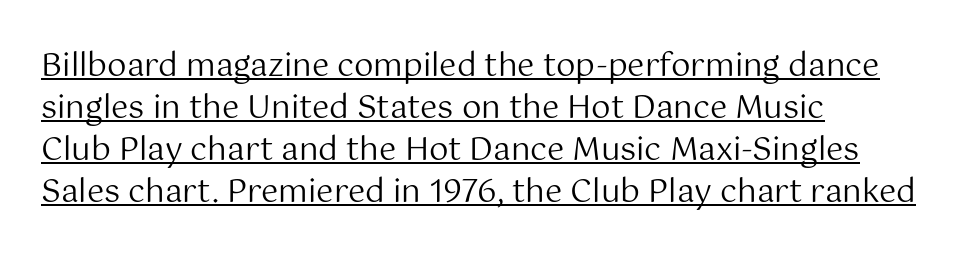
{"serif": "no", "italic": "no", "bold": "no", "weight": "regular", "width": "normal", "stroke_contrast": "medium", "x_height": "medium", "monospaced": "no", "underline": "yes", "align": "left", "line_spacing": "normal", "line_spacing_ratio": 1.36, "letter_spacing": "normal", "letter_spacing_em": 0.0, "glyph_px": 31}
